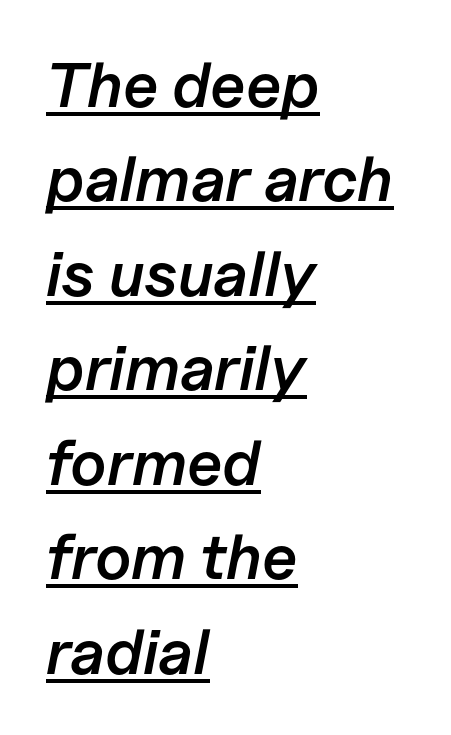
Line spacing here is normal. The typography opts for an oblique posture over an upright one. The face used here is rendered with its standard letterfit. The passage shown is typed in a proportional face where columns would drift. A semibold gives these letters moderate extra thickness, short of bold.
